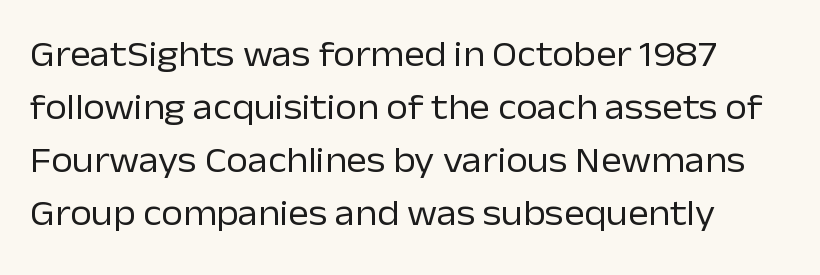
{"serif": "no", "italic": "no", "bold": "no", "weight": "regular", "width": "normal", "stroke_contrast": "low", "x_height": "medium", "monospaced": "no", "underline": "no", "line_spacing": "normal", "line_spacing_ratio": 1.51, "letter_spacing": "normal", "letter_spacing_em": 0.0, "glyph_px": 35}
